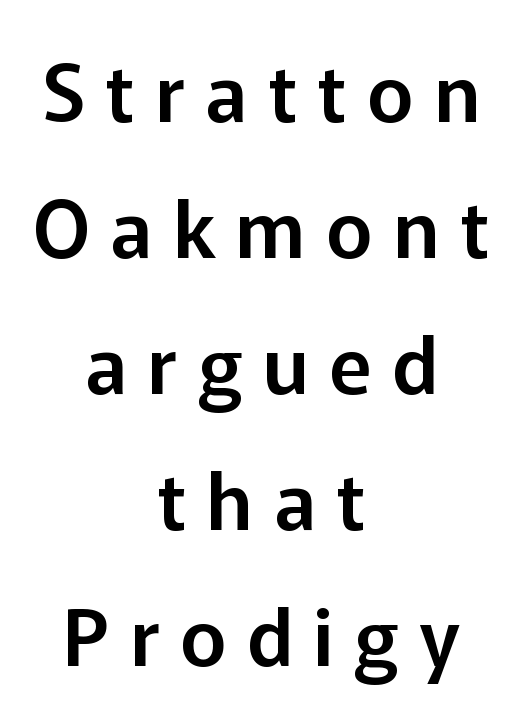
The image shows 79 px sans-serif type, upright; set centered, line spacing 1.72x, unusually wide letter spacing (+0.26 em), not underlined; low stroke contrast and a medium x-height.
